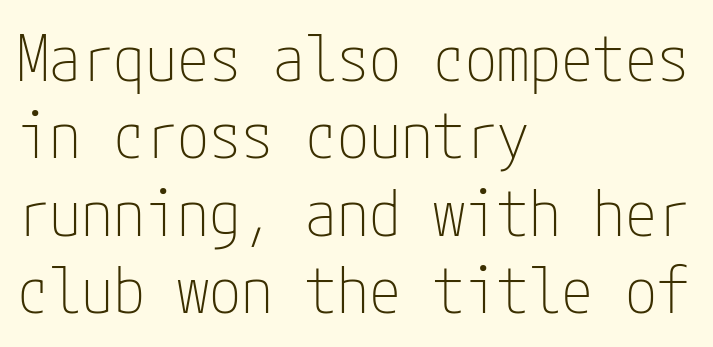
{"serif": "no", "italic": "no", "bold": "no", "weight": "thin", "width": "condensed", "stroke_contrast": "low", "x_height": "medium", "underline": "no", "align": "left", "line_spacing_ratio": 1.21, "letter_spacing": "normal", "letter_spacing_em": 0.0, "glyph_px": 64}
